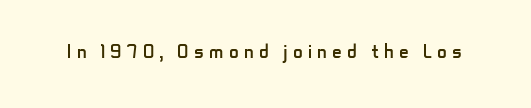
The image shows 26 px text type, upright; set unusually wide letter spacing (+0.22 em), not underlined.
